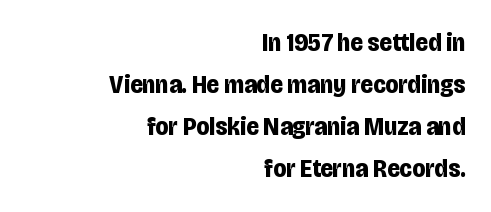
{"italic": "no", "bold": "yes", "underline": "no", "align": "right", "line_spacing": "normal", "line_spacing_ratio": 1.62, "letter_spacing": "normal", "letter_spacing_em": 0.0, "glyph_px": 26}
